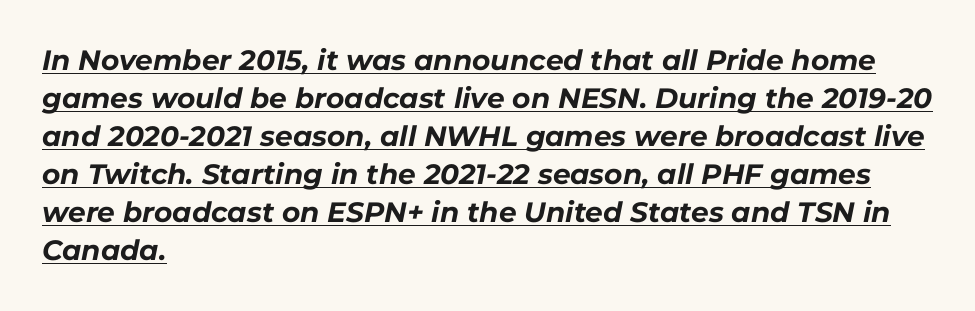
The image shows 28 px bold type, italic (leaning right); set left-aligned, normal line spacing (1.36x), normal letter spacing, underlined; low stroke contrast and a medium x-height.
